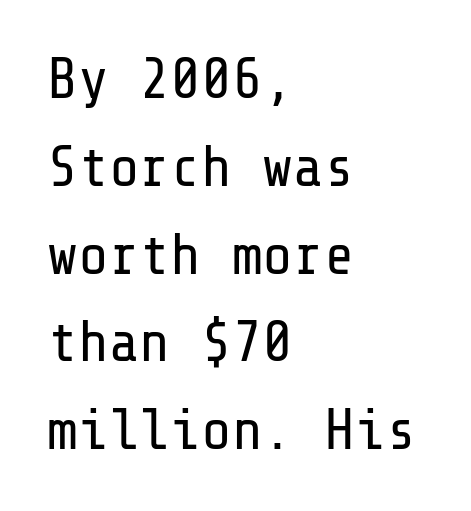
Q: Is the text bold? A: No.
Q: Is the text italic (slanted)? A: No, it is upright.
Q: Is the typeface a serif or a sans-serif typeface? A: Sans-serif.
Q: Is the text underlined? A: No.
Q: How is the paragraph aligned? A: Left-aligned.
Q: Is the spacing between letters normal or unusually wide? A: Normal.
Q: Is the spacing between lines tight, normal or loose? A: Normal.
Q: Width (condensed, normal, or wide)? A: Normal.
Q: Stroke contrast? A: Low.
Q: x-height? A: Medium.
